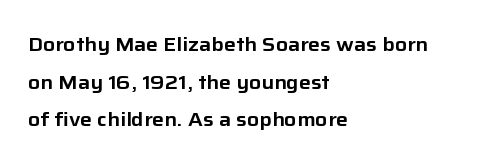
{"italic": "no", "underline": "no", "align": "left", "line_spacing_ratio": 1.88, "letter_spacing": "normal", "letter_spacing_em": 0.0, "glyph_px": 20}
